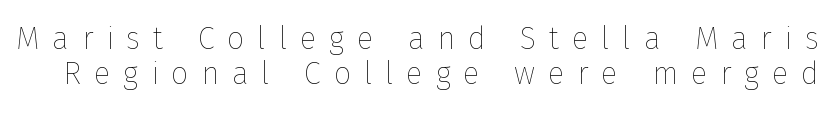
Every character sits straight up, as roman type does. Is this a fixed-width face? No — the glyphs have proportional, varying widths. Weight: regular or lighter. Students, observe: this is what under-led, compact text looks like. Students, note that the glyphs here are deliberately spaced far apart. Any mark beneath the type? The region is blank.
